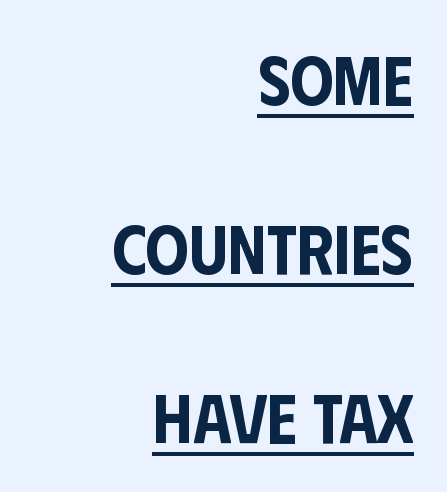
Think of a printed novel: that variable character pitch is what you see here. Notice how a bar underscores the lettering throughout. The text block is weighted toward the right margin, trailing off unevenly leftward. Type style note: lacks serifs. Ascenders rise straight up at ninety degrees.
